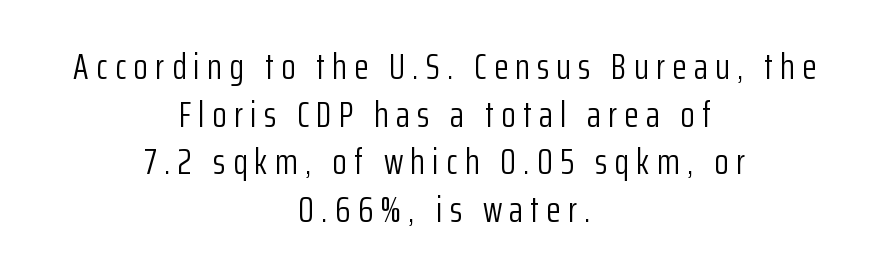
{"serif": "no", "italic": "no", "bold": "no", "weight": "light", "width": "condensed", "stroke_contrast": "low", "x_height": "medium", "monospaced": "no", "underline": "no", "align": "center", "line_spacing": "normal", "line_spacing_ratio": 1.29, "letter_spacing": "wide", "letter_spacing_em": 0.2, "glyph_px": 37}
